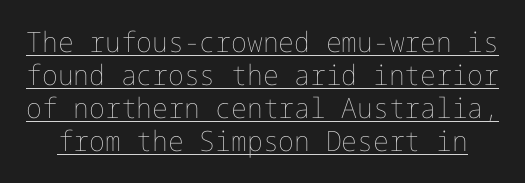
The image shows 28 px thin type, upright; set line spacing 1.18x, normal letter spacing, underlined; low stroke contrast and a medium x-height.
